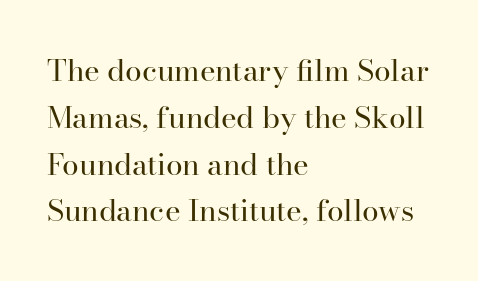
The image shows 30 px regular-weight serif type, upright; set left-aligned, normal line spacing (1.56x), normal letter spacing, not underlined; high stroke contrast and a small x-height.
